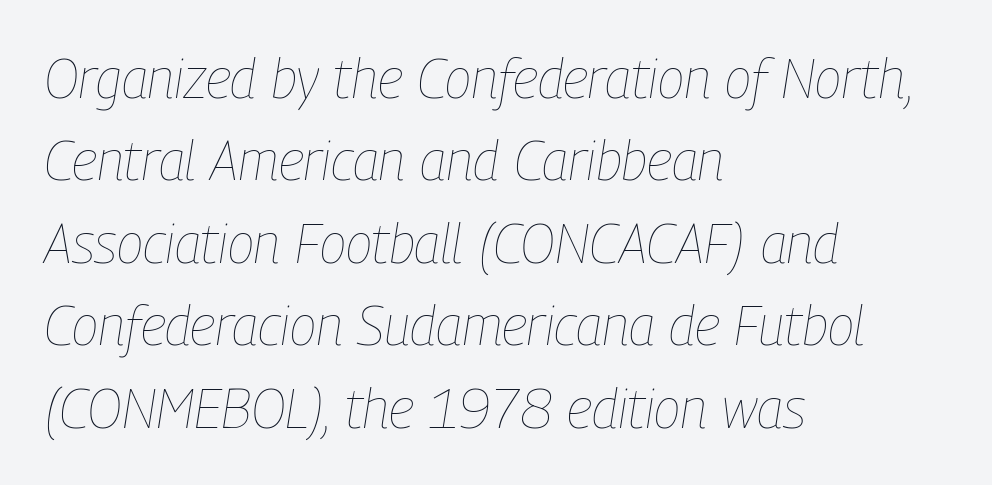
{"italic": "yes", "lean": "right", "slant_degrees": 9, "bold": "no", "weight": "thin", "width": "condensed", "stroke_contrast": "low", "x_height": "medium", "monospaced": "no", "underline": "no", "align": "left", "line_spacing": "normal", "line_spacing_ratio": 1.5, "letter_spacing": "normal", "letter_spacing_em": 0.0, "glyph_px": 55}
